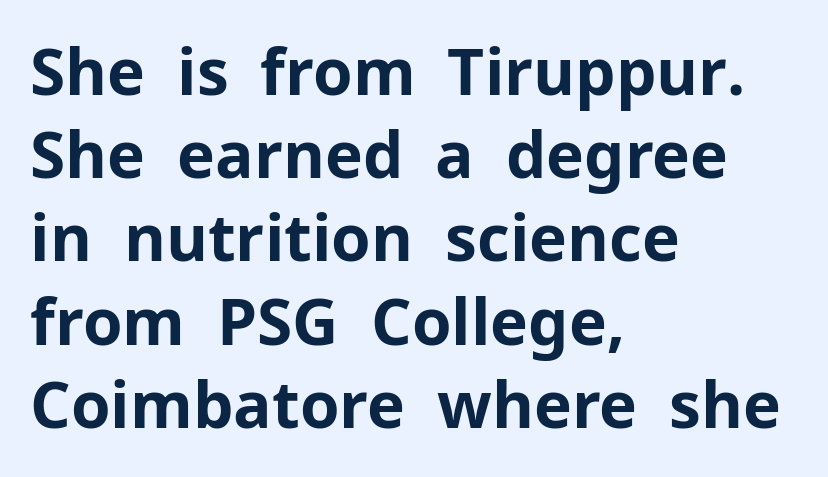
The image shows 64 px bold sans-serif type, upright; set left-aligned, normal line spacing (1.3x), normal letter spacing, not underlined; low stroke contrast and a medium x-height.
